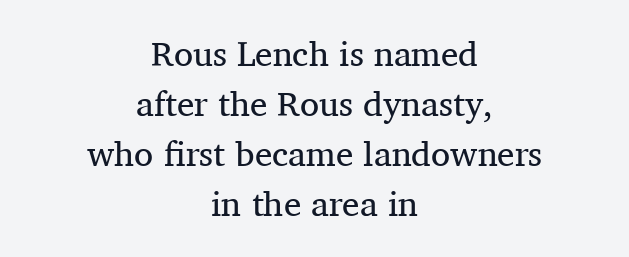
The image shows 35 px regular-weight serif type, upright; set centered, normal line spacing (1.43x), normal letter spacing, not underlined; medium stroke contrast and a medium x-height.
